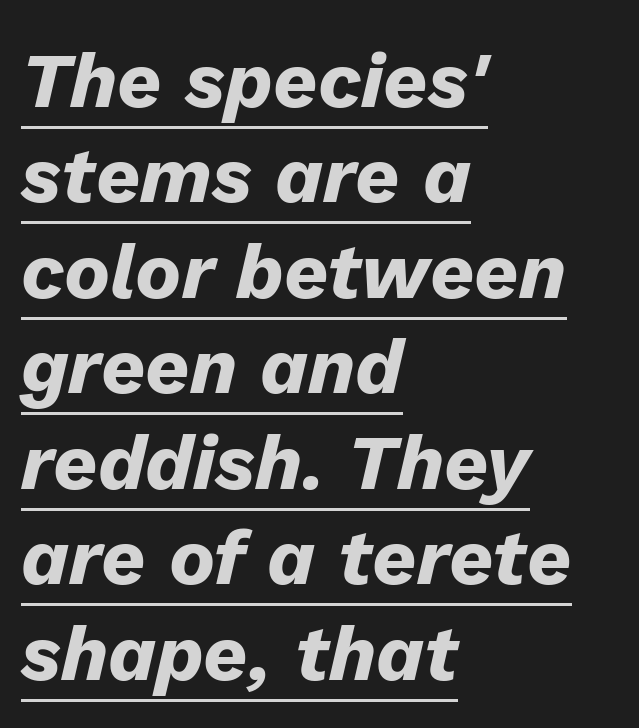
The image shows 77 px heavy type, italic (leaning right); set left-aligned, line spacing 1.24x, normal letter spacing, underlined; low stroke contrast and a medium x-height.
